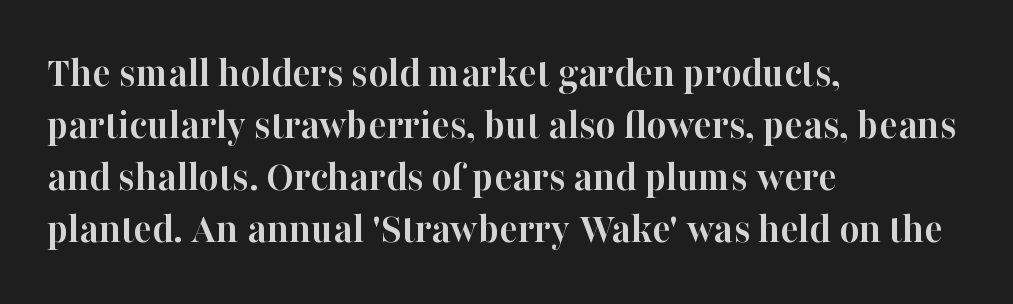
Type without underlining. On the weight axis this lands at bold, roughly 700. The passage shown has conventional tracking throughout. Observe the serifs anchoring each vertical stroke in this sample.
